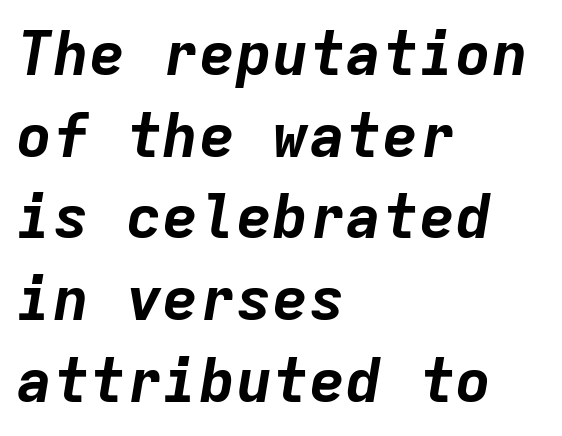
There is no visible air inserted between adjacent glyphs. The face used here has a pronounced slope to its letters. This block has exactly the height ordinary leading produces. Which margin do the lines hug? The left one — the right edge is uneven. You could count columns in this text — the font is strictly monospaced.
